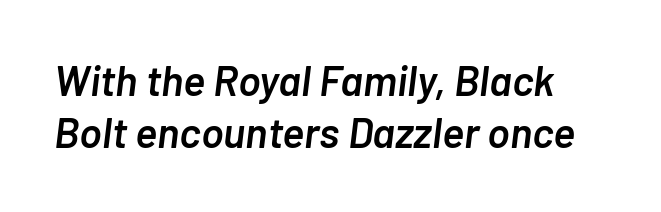
Q: Is the text bold? A: Semi-bold.
Q: Is the text italic (slanted)? A: Yes, it leans right by about 7 degrees.
Q: Is the text underlined? A: No.
Q: Is the spacing between letters normal or unusually wide? A: Normal.
Q: Width (condensed, normal, or wide)? A: Normal.
Q: Stroke contrast? A: Low.
Q: x-height? A: Medium.
Q: Monospaced? A: No.
